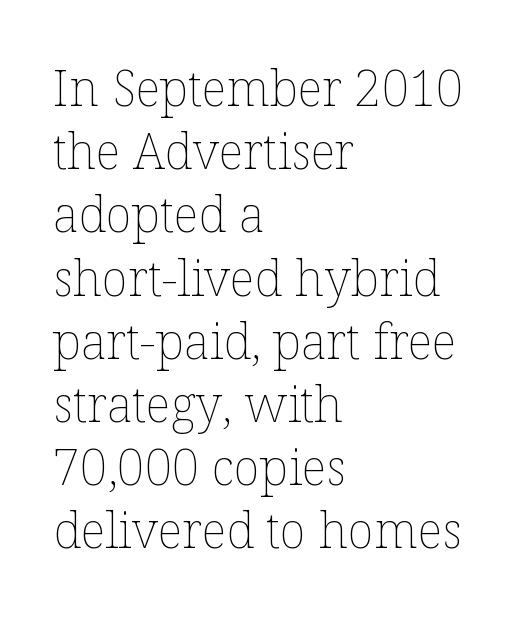
This sample uses an upright cut, with every glyph sitting square on the baseline. Is the stroke heavy? The answer is a plain regular-or-lighter. The lines in this sample share a left origin and differ only in where they stop. The letters sit at their default tracking, neither squeezed nor spread.
